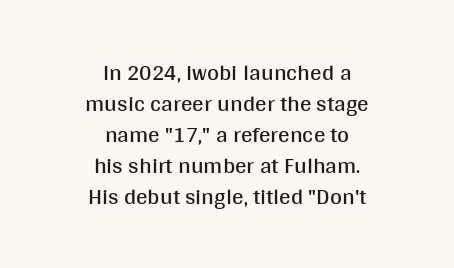
{"italic": "no", "bold": "no", "underline": "no", "align": "center", "line_spacing": "normal", "line_spacing_ratio": 1.35, "letter_spacing": "normal", "letter_spacing_em": 0.0, "glyph_px": 23}
